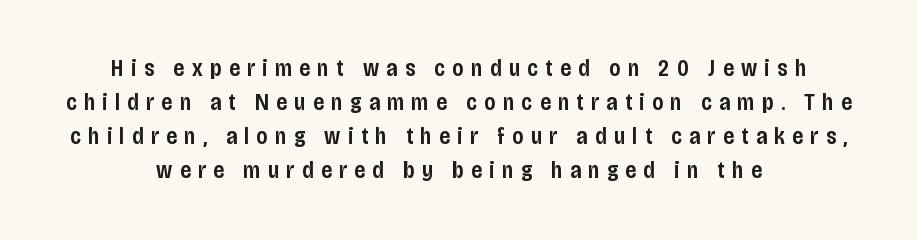
The lines in this sample share a center point and differ in where they start and stop. Posture: vertical. The type is letterspaced generously, with wide tracking. I'd describe the lettering as semibold — firm but not a full bold.
